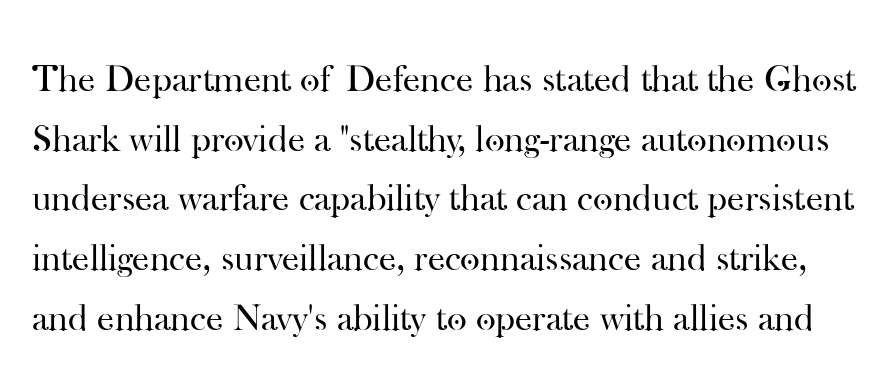
{"serif": "yes", "italic": "no", "bold": "no", "weight": "regular", "width": "normal", "stroke_contrast": "high", "x_height": "small", "monospaced": "no", "underline": "no", "line_spacing": "normal", "line_spacing_ratio": 1.57, "letter_spacing": "normal", "letter_spacing_em": 0.0, "glyph_px": 38}
